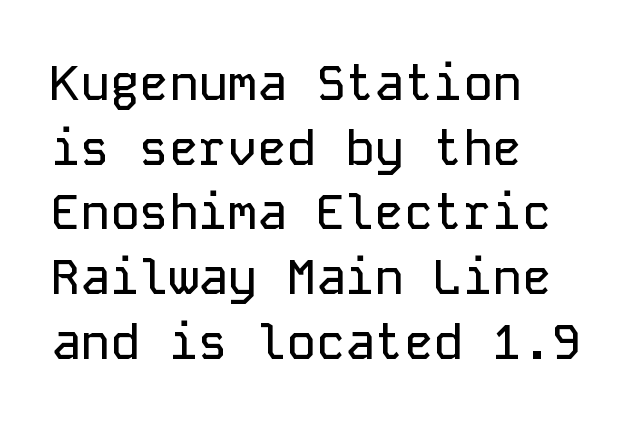
Q: Is the text italic (slanted)? A: No, it is upright.
Q: Is the typeface a serif or a sans-serif typeface? A: Sans-serif.
Q: Is the text underlined? A: No.
Q: How is the paragraph aligned? A: Left-aligned.
Q: Is the spacing between letters normal or unusually wide? A: Normal.
Q: Is the spacing between lines tight, normal or loose? A: Normal.
Q: Width (condensed, normal, or wide)? A: Normal.
Q: Stroke contrast? A: Low.
Q: x-height? A: Medium.
Q: Monospaced? A: Yes.
